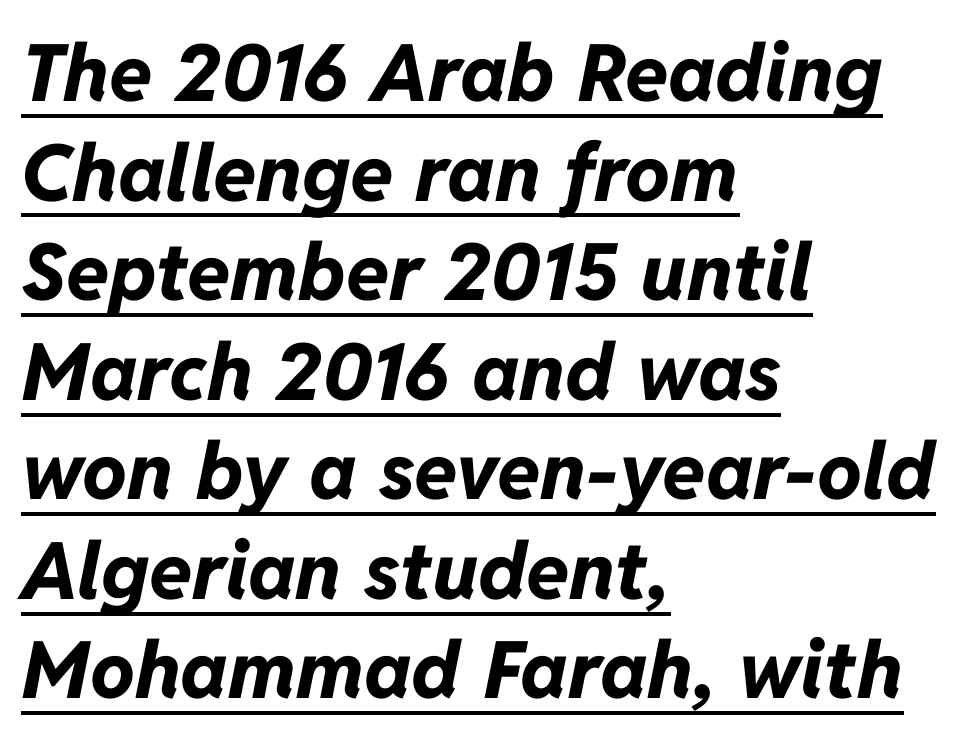
The image shows 79 px bold type, italic (leaning right); set left-aligned, normal line spacing (1.26x), normal letter spacing, underlined; low stroke contrast and a medium x-height.
